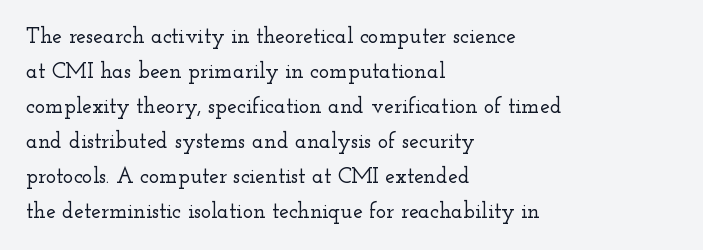
{"italic": "no", "underline": "no", "align": "left", "line_spacing": "normal", "line_spacing_ratio": 1.59, "letter_spacing": "normal", "letter_spacing_em": 0.0, "glyph_px": 22}
